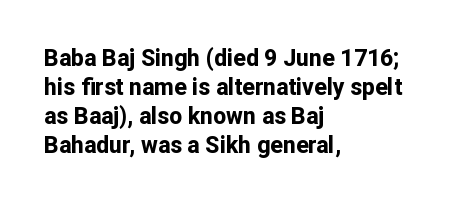
The typography opts for an upright posture over an oblique one. What weight is shown? A full bold with thick strokes. How would I describe the line gaps? Plain and ordinary. Each line starts at the same left margin while the right side varies.
